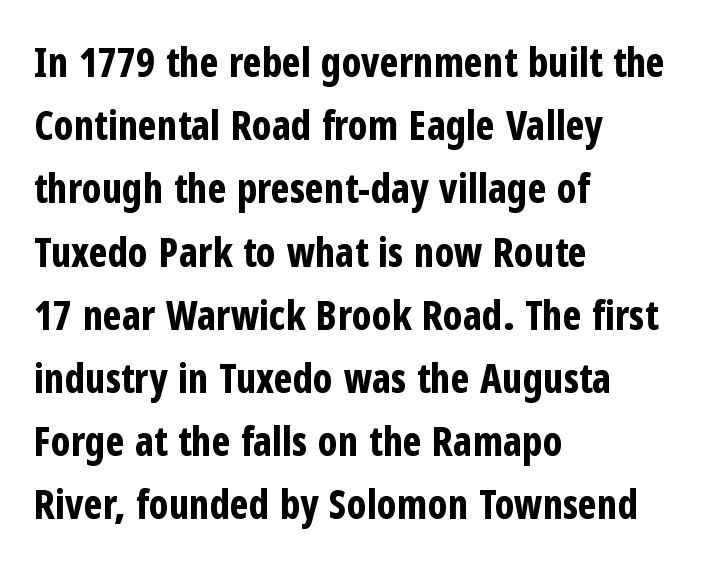
The image shows 40 px bold, condensed sans-serif type, upright; set left-aligned, normal line spacing (1.58x), normal letter spacing, not underlined; low stroke contrast and a medium x-height.
